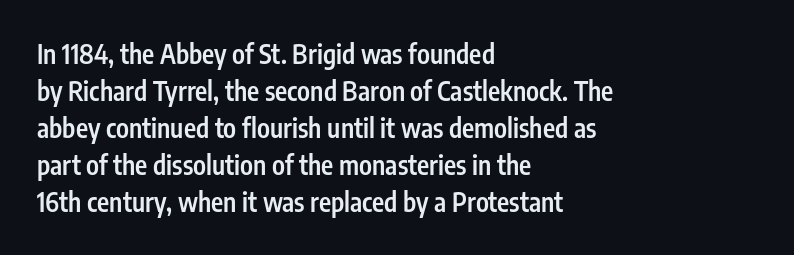
Successive baselines arrive at the customary interval. What weight is shown? A semibold, between regular and bold. The baseline area is clear. Compared with typical body copy, the letter spacing here is the same. When letters stand straight like this, we call the style roman or upright.
